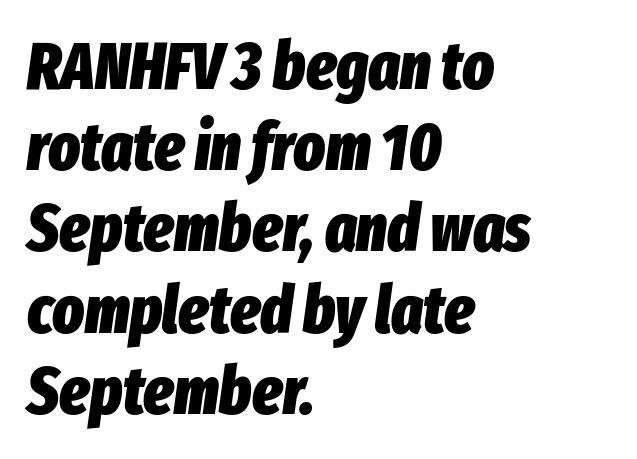
Q: Is the text bold? A: Yes.
Q: Is the text italic (slanted)? A: Yes, it leans right by about 8 degrees.
Q: Is the text underlined? A: No.
Q: How is the paragraph aligned? A: Left-aligned.
Q: Is the spacing between letters normal or unusually wide? A: Normal.
Q: Width (condensed, normal, or wide)? A: Condensed.
Q: Stroke contrast? A: Low.
Q: x-height? A: Medium.
Q: Monospaced? A: No.
